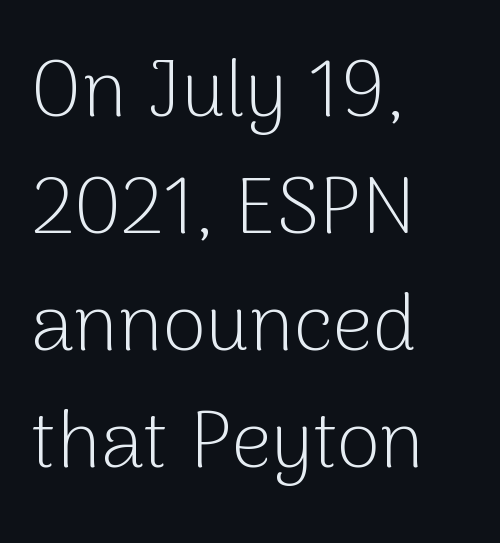
Q: Is the text bold? A: No.
Q: Is the text italic (slanted)? A: No, it is upright.
Q: Is the typeface a serif or a sans-serif typeface? A: Sans-serif.
Q: Is the text underlined? A: No.
Q: How is the paragraph aligned? A: Left-aligned.
Q: Is the spacing between letters normal or unusually wide? A: Normal.
Q: Is the spacing between lines tight, normal or loose? A: Normal.
Q: Width (condensed, normal, or wide)? A: Normal.
Q: Stroke contrast? A: Low.
Q: x-height? A: Medium.
Q: Monospaced? A: No.
